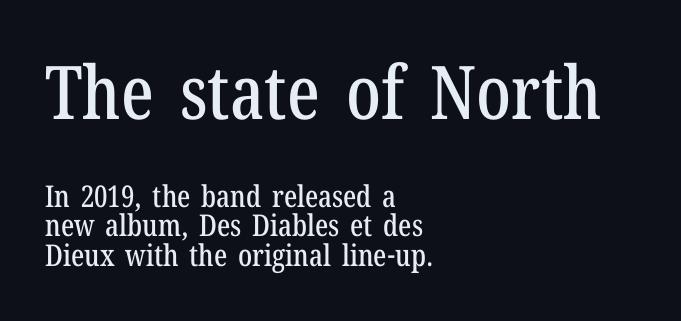
{"serif": "yes", "italic": "no", "width": "condensed", "stroke_contrast": "low", "x_height": "medium", "monospaced": "no", "underline": "no", "align": "left", "line_spacing": "tight", "line_spacing_ratio": 0.98, "letter_spacing": "normal", "letter_spacing_em": 0.0, "larger_block": "first", "size_ratio": 2.47, "glyph_px": 74}
